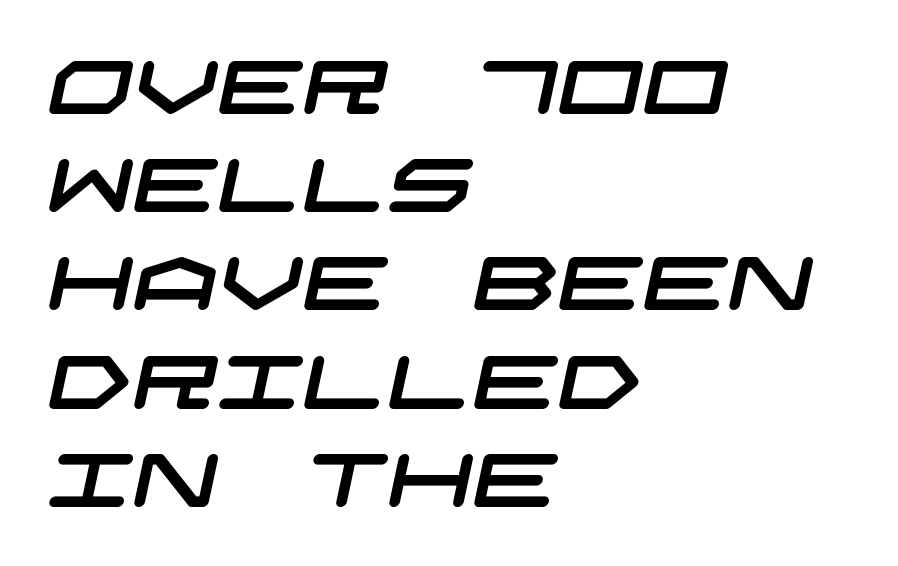
Beneath every word, the page is bare. Interline gaps are of average width in this sample. Compared with a centered layout, this one pins lines to the left instead. The passage shown has conventional tracking throughout. Typographically, this falls in the sans-serif category.
